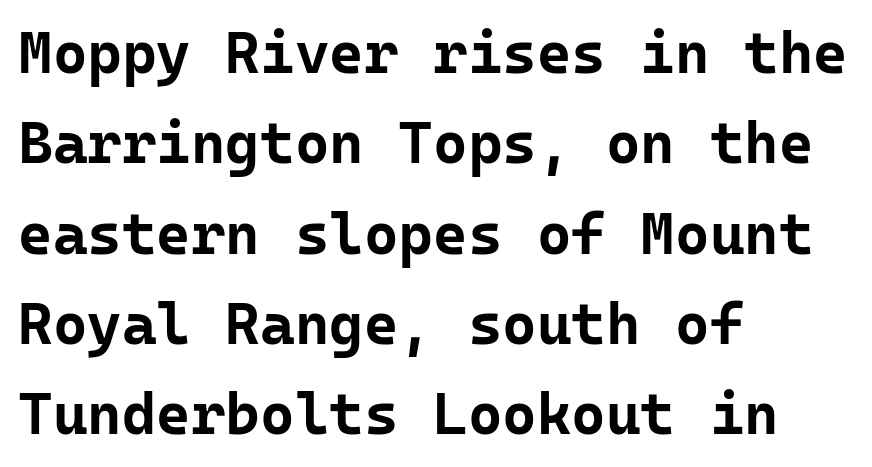
The image shows 59 px bold sans-serif type, upright, monospaced; set left-aligned, normal line spacing (1.53x), normal letter spacing, not underlined; low stroke contrast and a medium x-height.
